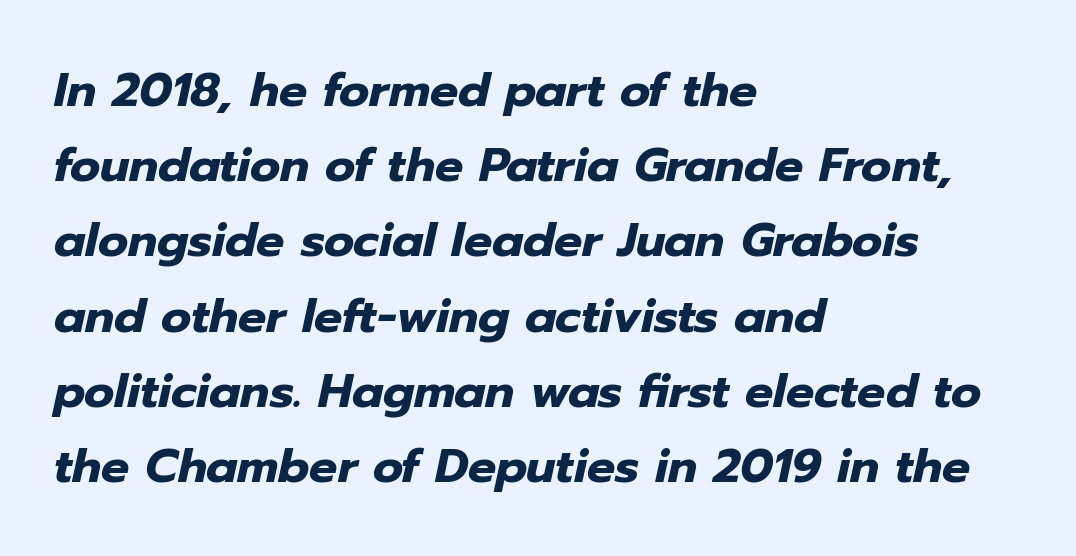
Q: Is the text bold? A: Yes.
Q: Is the text italic (slanted)? A: Yes, it leans right by about 12 degrees.
Q: Is the text underlined? A: No.
Q: How is the paragraph aligned? A: Left-aligned.
Q: Is the spacing between letters normal or unusually wide? A: Normal.
Q: Is the spacing between lines tight, normal or loose? A: Normal.
Q: Width (condensed, normal, or wide)? A: Normal.
Q: Stroke contrast? A: Low.
Q: x-height? A: Medium.
Q: Monospaced? A: No.
